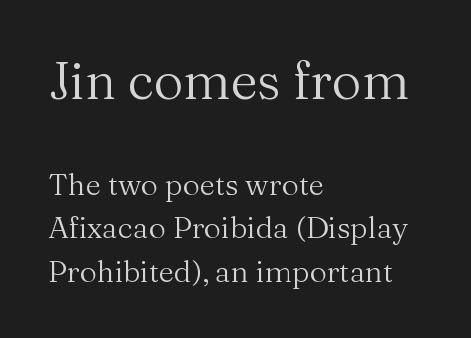
Q: Is the text bold? A: No.
Q: Is the text italic (slanted)? A: No, it is upright.
Q: Is the typeface a serif or a sans-serif typeface? A: Serif.
Q: Is the text underlined? A: No.
Q: How is the paragraph aligned? A: Left-aligned.
Q: Is the spacing between letters normal or unusually wide? A: Normal.
Q: Is the spacing between lines tight, normal or loose? A: Normal.
Q: Which block of text is set in a larger size, the first (top) or the second (bottom)? A: The first (top) one.
Q: Width (condensed, normal, or wide)? A: Normal.
Q: Stroke contrast? A: Medium.
Q: x-height? A: Medium.
Q: Monospaced? A: No.
